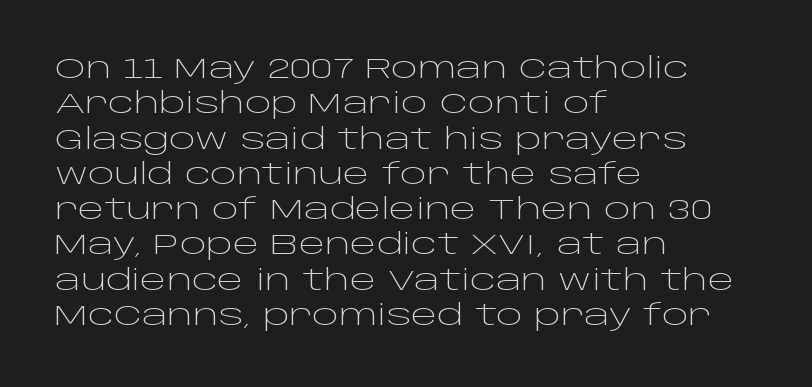
The passage shown is typed in a proportional face where columns would drift. Rule under the text: the space is simply empty. Upright lettering throughout. These lines sit exactly where default settings would place them. No feet cap the strokes, marking this as sans-serif type.
